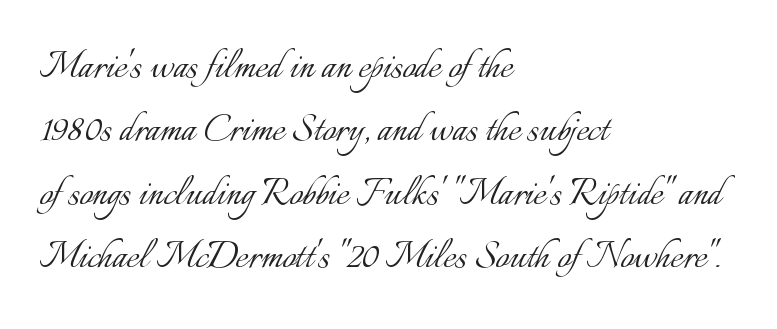
{"bold": "no", "weight": "light", "width": "normal", "stroke_contrast": "low", "x_height": "small", "monospaced": "no", "underline": "no", "align": "left", "line_spacing": "normal", "line_spacing_ratio": 1.35, "letter_spacing": "normal", "letter_spacing_em": 0.0, "glyph_px": 47}
